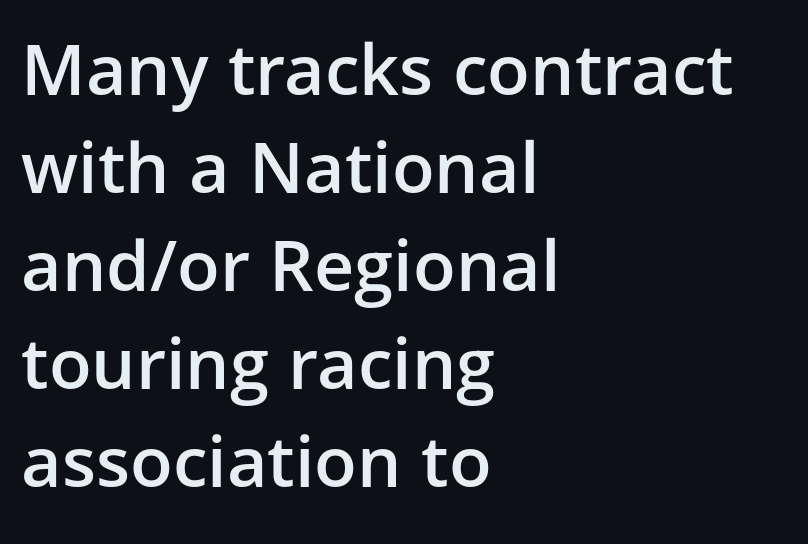
Q: Is the text bold? A: Semi-bold.
Q: Is the text italic (slanted)? A: No, it is upright.
Q: Is the typeface a serif or a sans-serif typeface? A: Sans-serif.
Q: Is the text underlined? A: No.
Q: How is the paragraph aligned? A: Left-aligned.
Q: Is the spacing between letters normal or unusually wide? A: Normal.
Q: Is the spacing between lines tight, normal or loose? A: Normal.
Q: Width (condensed, normal, or wide)? A: Normal.
Q: Stroke contrast? A: Low.
Q: x-height? A: Medium.
Q: Monospaced? A: No.
